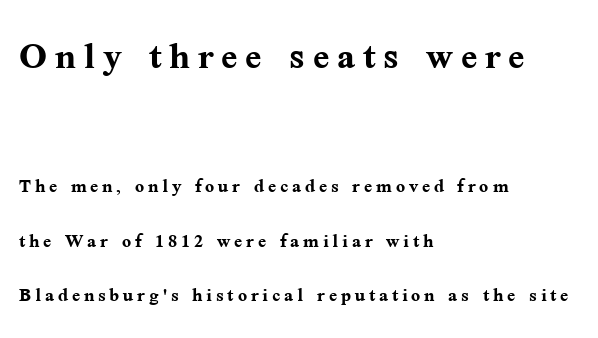
{"serif": "yes", "italic": "no", "bold": "yes", "weight": "semibold", "width": "normal", "stroke_contrast": "medium", "x_height": "medium", "monospaced": "no", "underline": "no", "align": "left", "line_spacing": "loose", "line_spacing_ratio": 2.28, "larger_block": "first", "size_ratio": 2.0, "glyph_px": 48}
